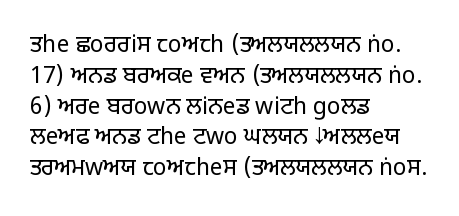
Q: Is the text bold? A: No.
Q: Is the text italic (slanted)? A: No, it is upright.
Q: Is the text underlined? A: No.
Q: How is the paragraph aligned? A: Left-aligned.
Q: Is the spacing between letters normal or unusually wide? A: Normal.
Q: Is the spacing between lines tight, normal or loose? A: Normal.
